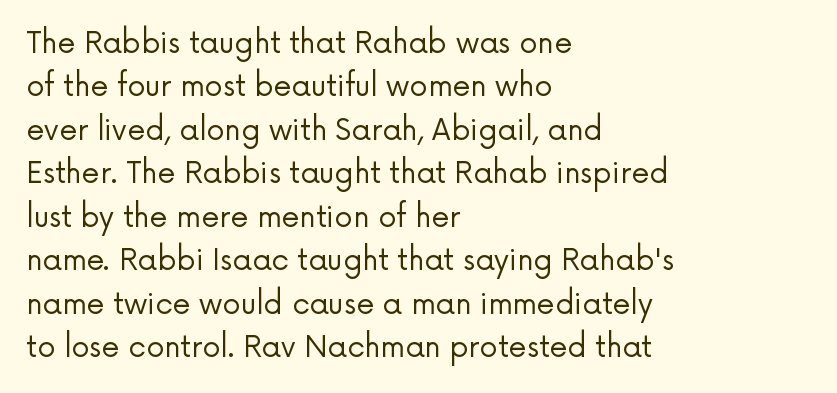
{"serif": "no", "italic": "no", "bold": "no", "weight": "regular", "width": "normal", "stroke_contrast": "low", "x_height": "medium", "monospaced": "no", "underline": "no", "align": "left", "line_spacing": "normal", "line_spacing_ratio": 1.5, "letter_spacing": "normal", "letter_spacing_em": 0.0, "glyph_px": 29}
